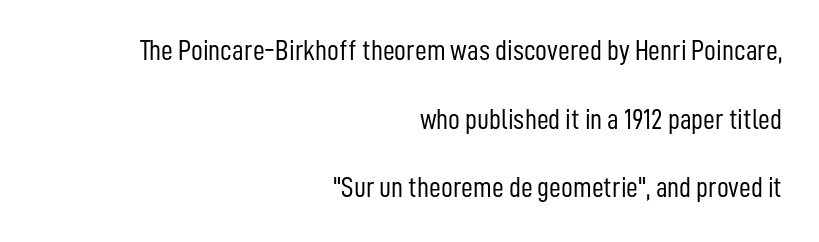
Q: Is the text bold? A: No.
Q: Is the text italic (slanted)? A: No, it is upright.
Q: Is the typeface a serif or a sans-serif typeface? A: Sans-serif.
Q: Is the text underlined? A: No.
Q: How is the paragraph aligned? A: Right-aligned.
Q: Is the spacing between letters normal or unusually wide? A: Normal.
Q: Is the spacing between lines tight, normal or loose? A: Loose.
Q: Width (condensed, normal, or wide)? A: Condensed.
Q: Stroke contrast? A: Low.
Q: x-height? A: Medium.
Q: Monospaced? A: No.
